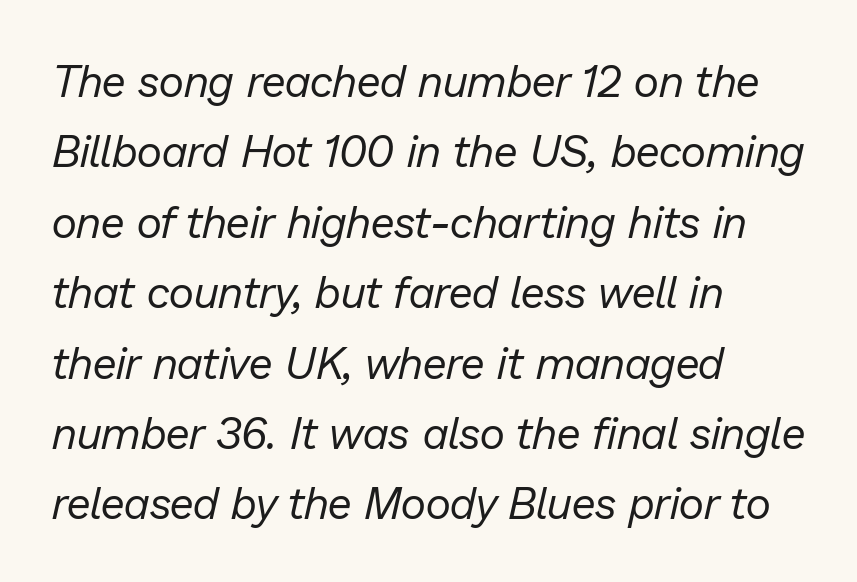
The image shows 44 px regular-weight type, italic (leaning right); set left-aligned, normal line spacing (1.6x), normal letter spacing, not underlined; low stroke contrast and a medium x-height.
